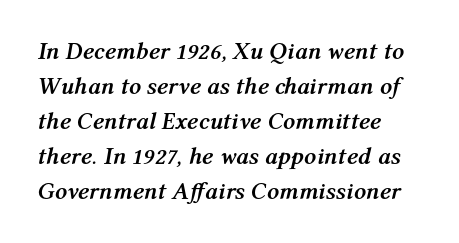
The image shows 24 px bold type, italic (leaning right); set left-aligned, normal line spacing (1.46x), normal letter spacing, not underlined.
